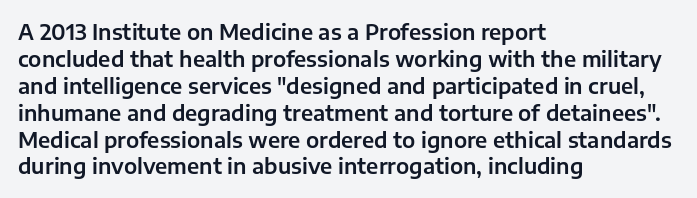
{"italic": "no", "underline": "no", "align": "left", "line_spacing": "normal", "line_spacing_ratio": 1.28, "letter_spacing": "normal", "letter_spacing_em": 0.0, "glyph_px": 21}
